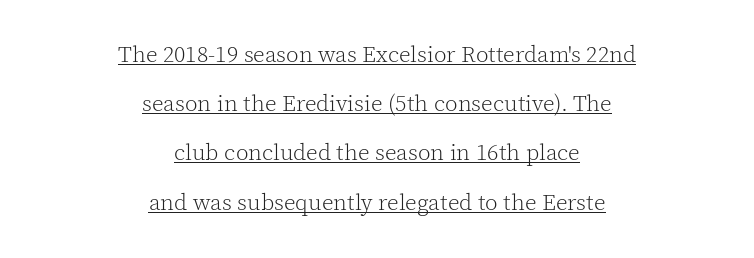
Underline: present. Heaviness? Minimal to ordinary, like unemphasized prose. This rendering uses center alignment, leaving both contours irregular but symmetric. Each word holds together tightly as a unit, with standard inter-letter gaps. Does the lettering tilt? It doesn't — this is upright.
